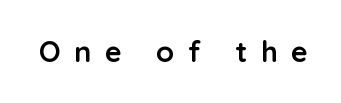
Q: Is the text bold? A: Yes.
Q: Is the text italic (slanted)? A: No, it is upright.
Q: Is the typeface a serif or a sans-serif typeface? A: Sans-serif.
Q: Is the text underlined? A: No.
Q: Is the spacing between letters normal or unusually wide? A: Unusually wide.
Q: Width (condensed, normal, or wide)? A: Normal.
Q: Stroke contrast? A: Low.
Q: x-height? A: Medium.
Q: Monospaced? A: No.
